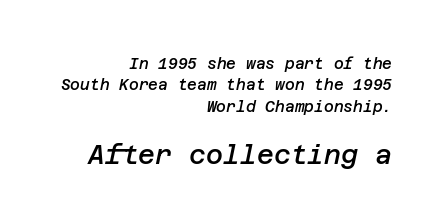
The image shows 26 px text type, italic (leaning right); set right-aligned, normal line spacing (1.42x), normal letter spacing, not underlined; the second (bottom) block is 1.73x larger.
